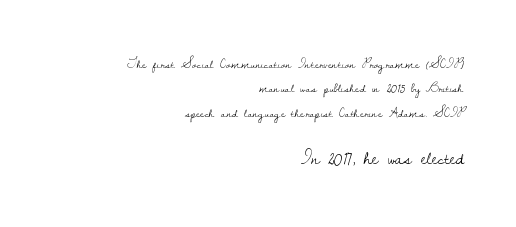
The image shows 20 px text type; set right-aligned, line spacing 1.74x, normal letter spacing, not underlined; the second (bottom) block is 1.43x larger.
